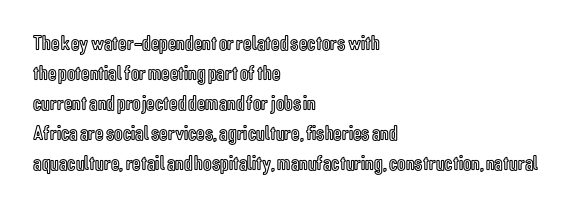
Q: Is the text italic (slanted)? A: No, it is upright.
Q: Is the text underlined? A: No.
Q: How is the paragraph aligned? A: Left-aligned.
Q: Is the spacing between letters normal or unusually wide? A: Normal.
Q: Is the spacing between lines tight, normal or loose? A: Normal.
